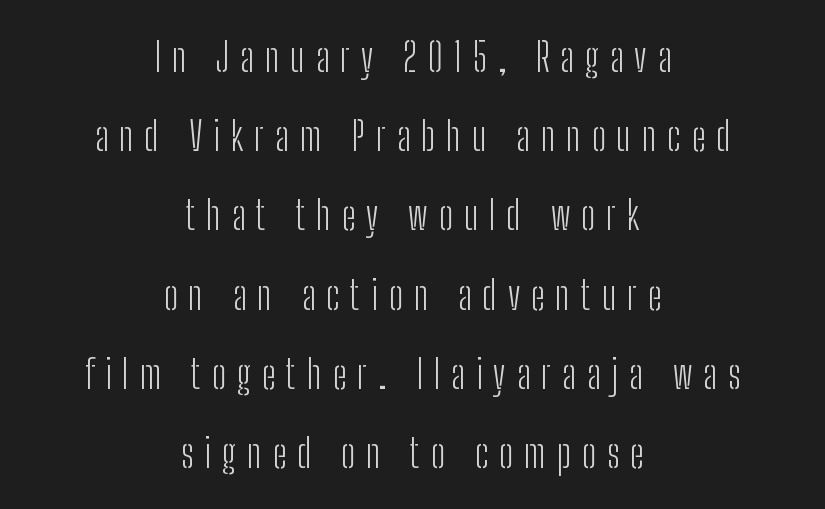
Airy leading. Every stem runs plumb, perpendicular to the baseline. The specimen omits any rule beneath the text block's lines. Someone cranked the tracking dial way up on this one. Look at the bottom of the vertical strokes: they stop flat, with no serifs.
